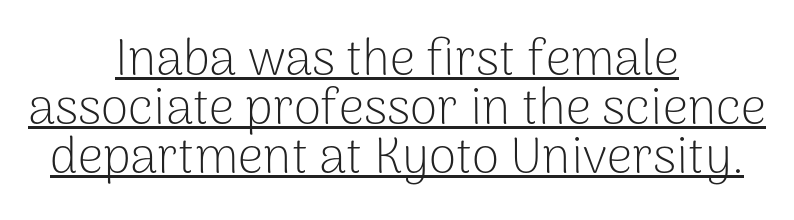
Q: Is the text bold? A: No.
Q: Is the text italic (slanted)? A: No, it is upright.
Q: Is the typeface a serif or a sans-serif typeface? A: Sans-serif.
Q: Is the text underlined? A: Yes.
Q: How is the paragraph aligned? A: Centered.
Q: Is the spacing between letters normal or unusually wide? A: Normal.
Q: Is the spacing between lines tight, normal or loose? A: Tight.
Q: Width (condensed, normal, or wide)? A: Normal.
Q: Stroke contrast? A: Low.
Q: x-height? A: Medium.
Q: Monospaced? A: No.
